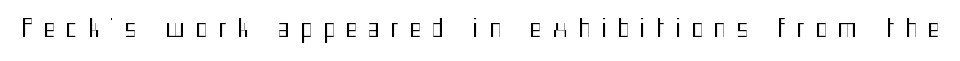
The type sits square on the baseline with zero lean. Letter spacing: wide. Letters have the restrained weight of plain body copy at most. Rule under the text: the space is simply empty.
